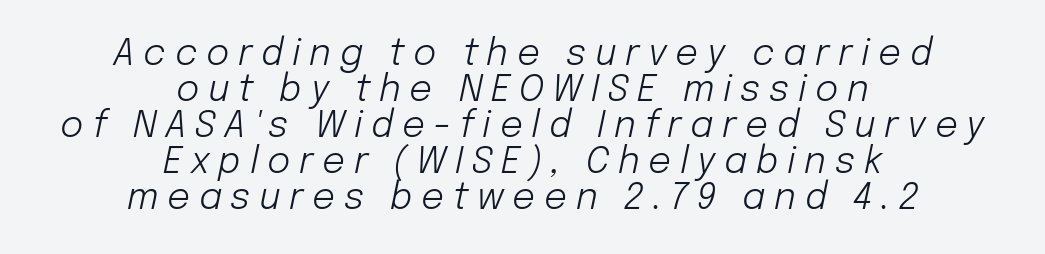
The image shows 36 px light type, italic (leaning right); set centered, tight line spacing (1.0x), unusually wide letter spacing (+0.24 em), not underlined; low stroke contrast and a medium x-height.
